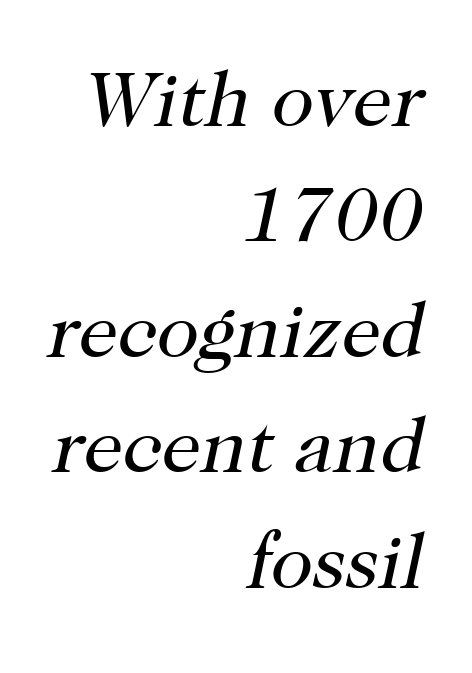
{"serif": "yes", "italic": "yes", "lean": "right", "slant_degrees": 12, "bold": "no", "weight": "regular", "width": "normal", "stroke_contrast": "high", "x_height": "medium", "monospaced": "no", "underline": "no", "align": "right", "line_spacing": "normal", "line_spacing_ratio": 1.48, "letter_spacing": "normal", "letter_spacing_em": 0.0, "glyph_px": 78}
